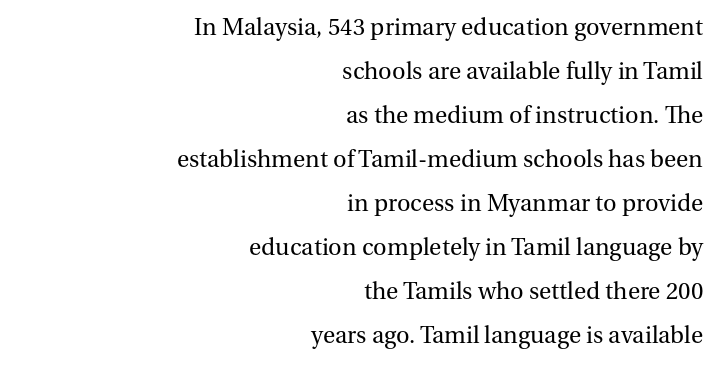
{"italic": "no", "bold": "no", "underline": "no", "align": "right", "line_spacing_ratio": 1.76, "letter_spacing": "normal", "letter_spacing_em": 0.0, "glyph_px": 25}
